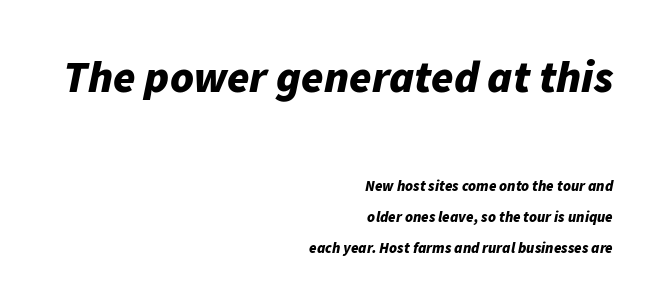
{"italic": "yes", "lean": "right", "slant_degrees": 11, "bold": "yes", "weight": "bold", "width": "normal", "stroke_contrast": "low", "x_height": "medium", "monospaced": "no", "underline": "no", "align": "right", "line_spacing": "loose", "line_spacing_ratio": 2.07, "letter_spacing": "normal", "letter_spacing_em": 0.0, "larger_block": "first", "size_ratio": 3.0, "glyph_px": 45}
